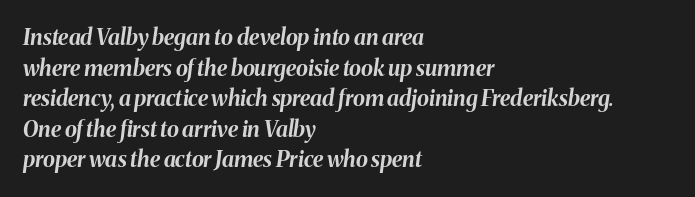
Q: Is the text bold? A: Yes.
Q: Is the text italic (slanted)? A: Yes, it leans right by about 8 degrees.
Q: Is the text underlined? A: No.
Q: How is the paragraph aligned? A: Left-aligned.
Q: Is the spacing between letters normal or unusually wide? A: Normal.
Q: Is the spacing between lines tight, normal or loose? A: Normal.
